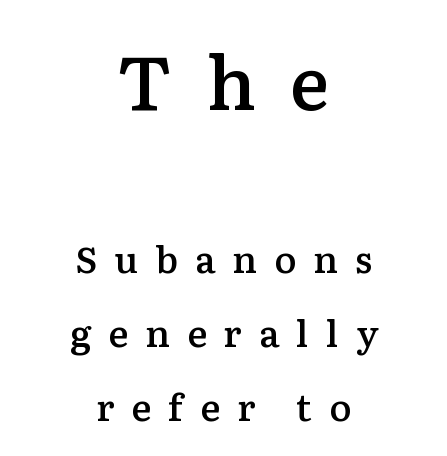
The image shows 74 px semibold serif type, upright; set centered, loose line spacing (2.0x), unusually wide letter spacing (+0.46 em), not underlined; the first (top) block is 2.0x larger; low stroke contrast and a medium x-height.
